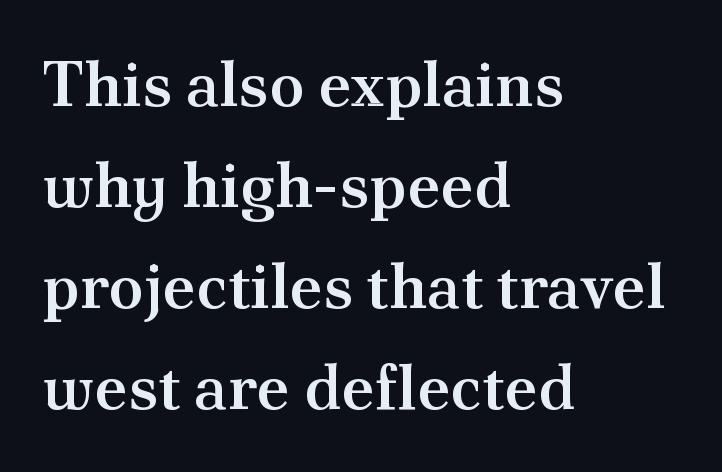
{"serif": "yes", "italic": "no", "bold": "semi", "weight": "semibold", "width": "normal", "stroke_contrast": "medium", "x_height": "small", "monospaced": "no", "underline": "no", "align": "left", "line_spacing": "normal", "line_spacing_ratio": 1.58, "letter_spacing": "normal", "letter_spacing_em": 0.0, "glyph_px": 64}
